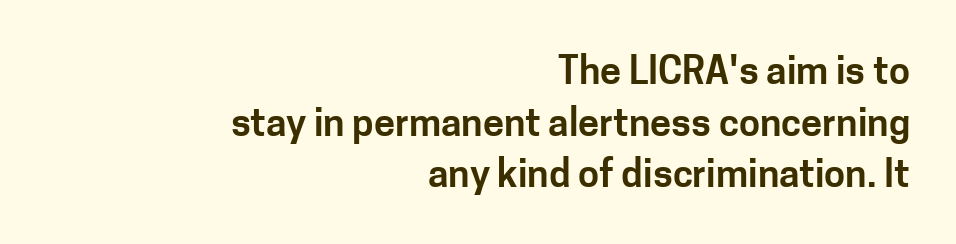
{"serif": "no", "italic": "no", "width": "normal", "stroke_contrast": "low", "x_height": "medium", "monospaced": "no", "underline": "no", "align": "right", "line_spacing": "normal", "line_spacing_ratio": 1.36, "letter_spacing": "normal", "letter_spacing_em": 0.0, "glyph_px": 38}
